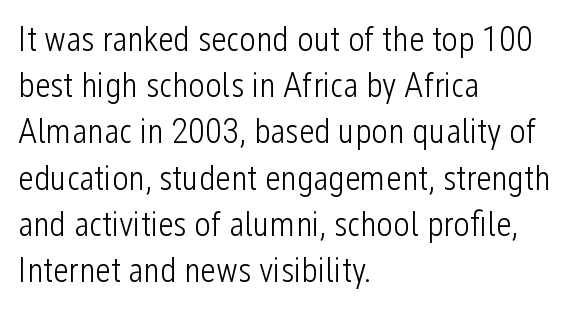
Q: Is the text bold? A: No.
Q: Is the text italic (slanted)? A: No, it is upright.
Q: Is the typeface a serif or a sans-serif typeface? A: Sans-serif.
Q: Is the text underlined? A: No.
Q: How is the paragraph aligned? A: Left-aligned.
Q: Is the spacing between letters normal or unusually wide? A: Normal.
Q: Is the spacing between lines tight, normal or loose? A: Normal.
Q: Width (condensed, normal, or wide)? A: Condensed.
Q: Stroke contrast? A: Low.
Q: x-height? A: Medium.
Q: Monospaced? A: No.
